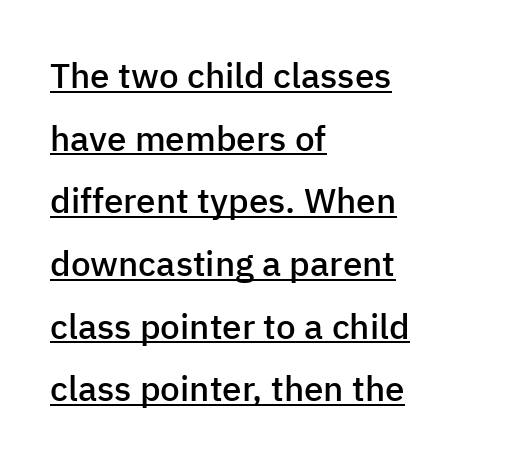
A baseline rule has been typeset under these characters. The lettering holds an erect, upright posture throughout. Is the block centered? No — it sits flush against the left margin. Classification — sans serif. Proportional: the letters do not fall into vertical columns. Firm but not heavy-handed strokes: this text is semibold.
